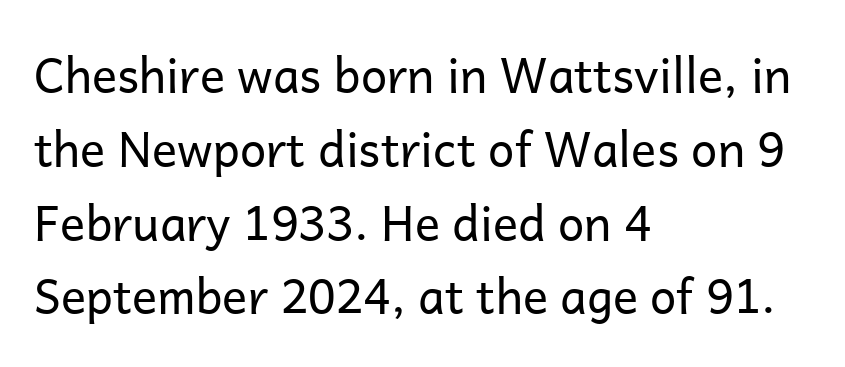
Q: Is the text bold? A: No.
Q: Is the text italic (slanted)? A: No, it is upright.
Q: Is the typeface a serif or a sans-serif typeface? A: Sans-serif.
Q: Is the text underlined? A: No.
Q: How is the paragraph aligned? A: Left-aligned.
Q: Is the spacing between letters normal or unusually wide? A: Normal.
Q: Is the spacing between lines tight, normal or loose? A: Normal.
Q: Width (condensed, normal, or wide)? A: Normal.
Q: Stroke contrast? A: Low.
Q: x-height? A: Medium.
Q: Monospaced? A: No.
